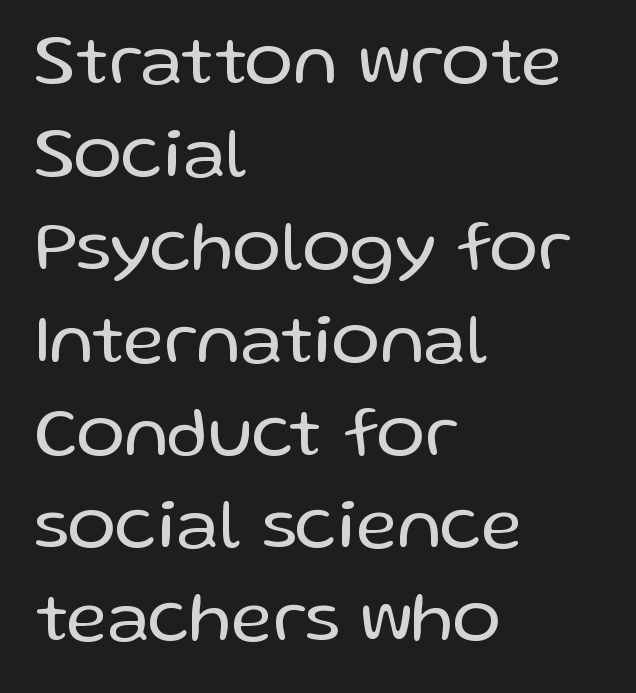
Q: Is the text bold? A: No.
Q: Is the text italic (slanted)? A: No, it is upright.
Q: Is the typeface a serif or a sans-serif typeface? A: Sans-serif.
Q: Is the text underlined? A: No.
Q: How is the paragraph aligned? A: Left-aligned.
Q: Is the spacing between letters normal or unusually wide? A: Normal.
Q: Is the spacing between lines tight, normal or loose? A: Normal.
Q: Width (condensed, normal, or wide)? A: Normal.
Q: Stroke contrast? A: Low.
Q: x-height? A: Medium.
Q: Monospaced? A: No.
